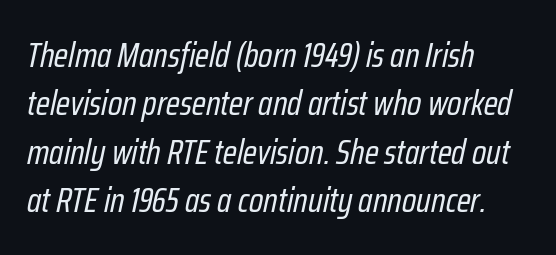
The image shows 35 px regular-weight, condensed type, italic (leaning right); set left-aligned, normal line spacing (1.38x), normal letter spacing, not underlined; low stroke contrast and a medium x-height.
